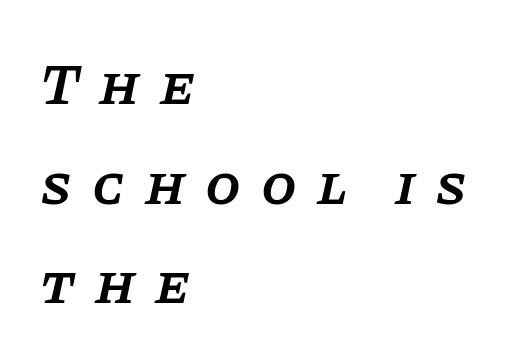
Q: Is the text bold? A: Semi-bold.
Q: Is the text italic (slanted)? A: Yes, it leans right by about 11 degrees.
Q: Is the typeface a serif or a sans-serif typeface? A: Serif.
Q: Is the text underlined? A: No.
Q: How is the paragraph aligned? A: Left-aligned.
Q: Is the spacing between letters normal or unusually wide? A: Unusually wide.
Q: Width (condensed, normal, or wide)? A: Normal.
Q: Stroke contrast? A: Low.
Q: x-height? A: Large.
Q: Monospaced? A: No.
